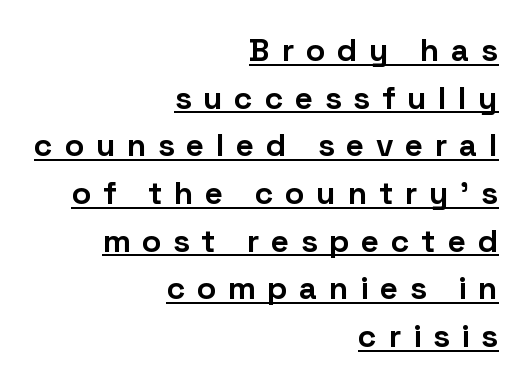
The image shows 32 px bold sans-serif type, upright; set right-aligned, normal line spacing (1.49x), unusually wide letter spacing (+0.36 em), underlined; low stroke contrast and a medium x-height.
